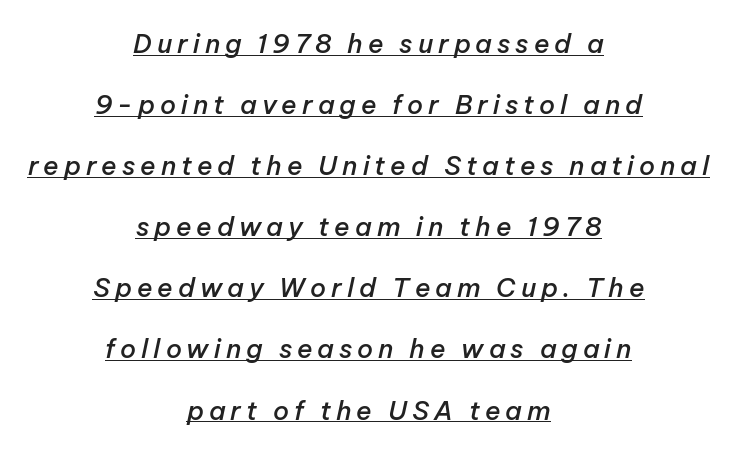
These words are printed semibold, heavier than regular yet not bold. Characters are canted at an angle relative to the baseline's perpendicular. One-word summary of the alignment: center. A typographer would call this underscored text. If you measured baseline to baseline, you'd find a long distance.
